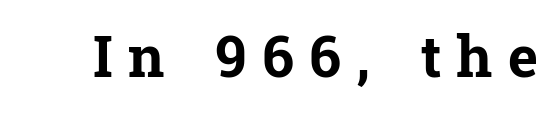
{"serif": "yes", "italic": "no", "bold": "yes", "weight": "bold", "width": "normal", "stroke_contrast": "low", "x_height": "medium", "monospaced": "no", "underline": "no", "letter_spacing": "wide", "letter_spacing_em": 0.27, "glyph_px": 57}
